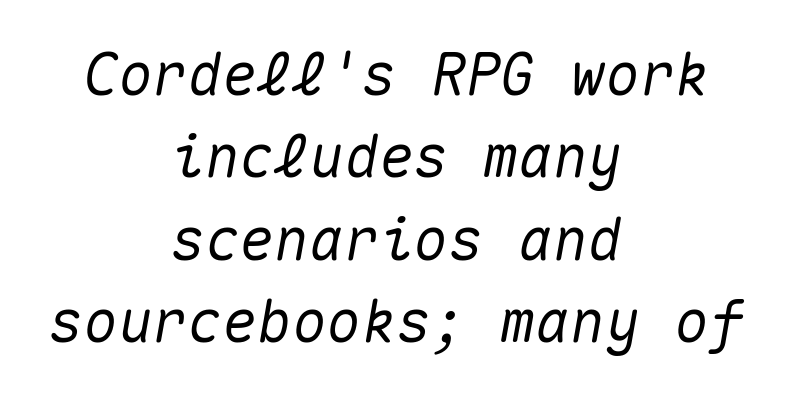
If you folded the block vertically in half, each line would mirror itself in length. Looking at the ascenders, they clearly lean. The tracking reads as untouched default to a designer's eye. The leading is moderate, giving the passage an even texture. Each letter, wide or thin by design, is forced into the same width here. The area under the type is left untouched.
